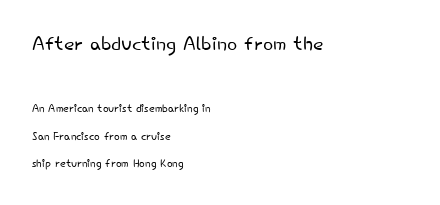
Q: Is the text bold? A: No.
Q: Is the text italic (slanted)? A: No, it is upright.
Q: Is the text underlined? A: No.
Q: How is the paragraph aligned? A: Left-aligned.
Q: Is the spacing between letters normal or unusually wide? A: Normal.
Q: Which block of text is set in a larger size, the first (top) or the second (bottom)? A: The first (top) one.
